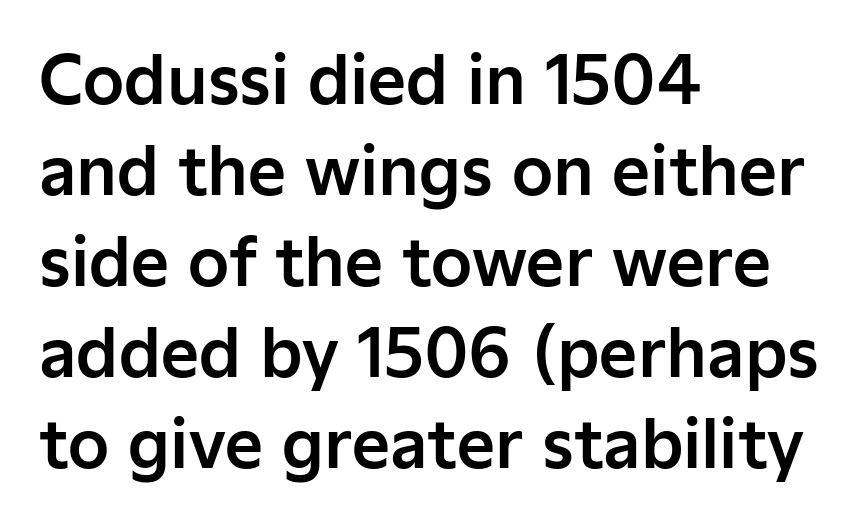
Q: Is the text italic (slanted)? A: No, it is upright.
Q: Is the typeface a serif or a sans-serif typeface? A: Sans-serif.
Q: Is the text underlined? A: No.
Q: How is the paragraph aligned? A: Left-aligned.
Q: Is the spacing between letters normal or unusually wide? A: Normal.
Q: Is the spacing between lines tight, normal or loose? A: Normal.
Q: Width (condensed, normal, or wide)? A: Normal.
Q: Stroke contrast? A: Low.
Q: x-height? A: Medium.
Q: Monospaced? A: No.
